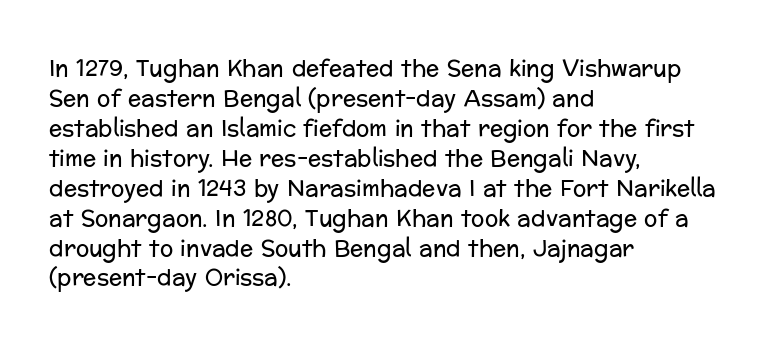
Q: Is the text bold? A: No.
Q: Is the text italic (slanted)? A: No, it is upright.
Q: Is the text underlined? A: No.
Q: How is the paragraph aligned? A: Left-aligned.
Q: Is the spacing between letters normal or unusually wide? A: Normal.
Q: Is the spacing between lines tight, normal or loose? A: Normal.
